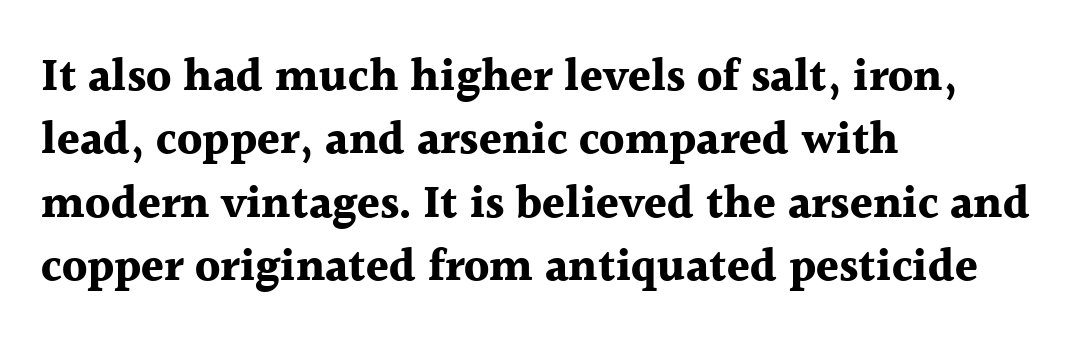
{"serif": "yes", "italic": "no", "bold": "yes", "weight": "bold", "width": "normal", "x_height": "medium", "monospaced": "no", "underline": "no", "align": "left", "line_spacing": "normal", "line_spacing_ratio": 1.38, "letter_spacing": "normal", "letter_spacing_em": 0.0, "glyph_px": 46}
